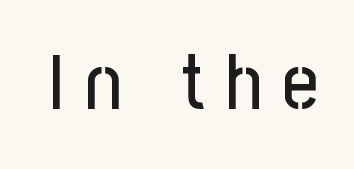
{"serif": "no", "italic": "no", "width": "condensed", "stroke_contrast": "low", "x_height": "medium", "monospaced": "no", "underline": "no", "letter_spacing": "wide", "letter_spacing_em": 0.27, "glyph_px": 78}
